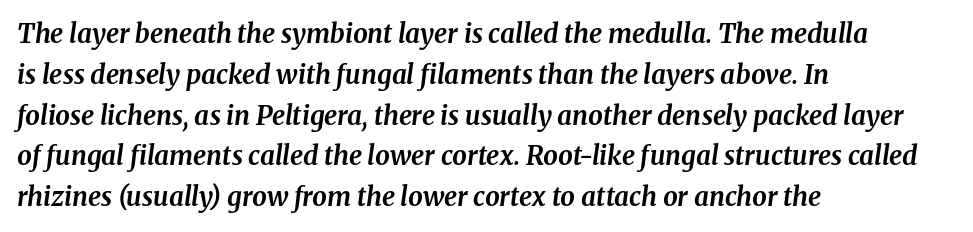
The image shows 26 px bold type, italic (leaning right); set left-aligned, normal line spacing (1.57x), normal letter spacing, not underlined.
